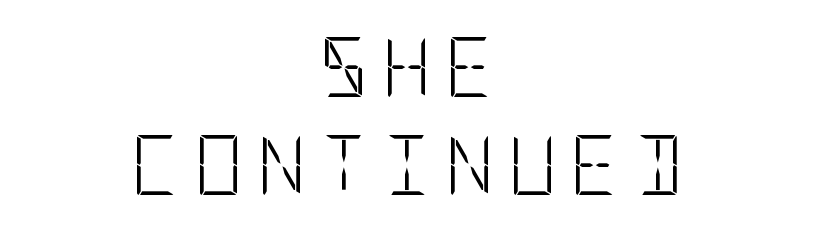
In terms of leading, this rendering sits right in the middle. The rendering inserts visible extra space after every character. The glyphs are unaccompanied by any horizontal stroke below them. The text was rendered using a sans face with plain stroke endings. Italic? Not at all — the glyphs are vertical. Leftover space on each line is divided equally before and after the words.
